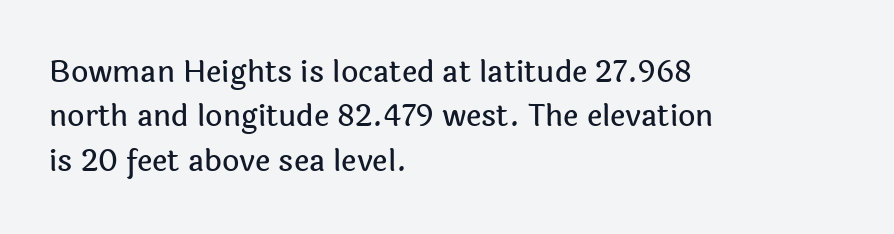
Q: Is the text italic (slanted)? A: No, it is upright.
Q: Is the typeface a serif or a sans-serif typeface? A: Sans-serif.
Q: Is the text underlined? A: No.
Q: How is the paragraph aligned? A: Left-aligned.
Q: Is the spacing between letters normal or unusually wide? A: Normal.
Q: Is the spacing between lines tight, normal or loose? A: Normal.
Q: Width (condensed, normal, or wide)? A: Normal.
Q: x-height? A: Medium.
Q: Monospaced? A: No.
